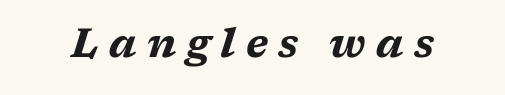
Q: Is the text bold? A: Yes.
Q: Is the text italic (slanted)? A: Yes, it leans right by about 17 degrees.
Q: Is the text underlined? A: No.
Q: Is the spacing between letters normal or unusually wide? A: Unusually wide.
Q: Width (condensed, normal, or wide)? A: Wide.
Q: Stroke contrast? A: Medium.
Q: x-height? A: Medium.
Q: Monospaced? A: No.
